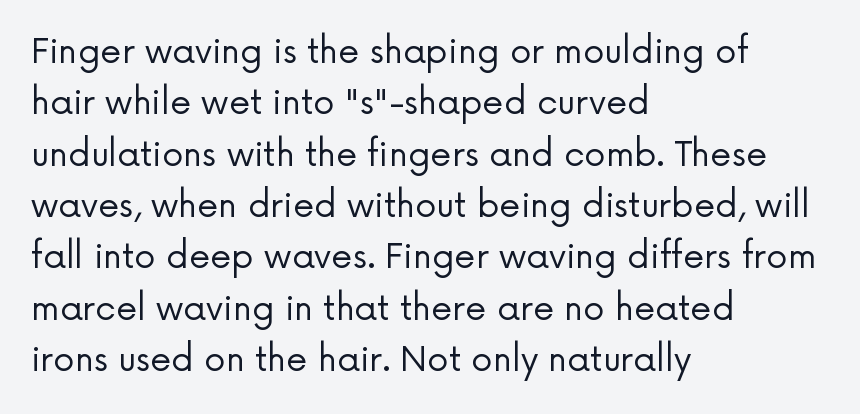
Q: Is the text bold? A: No.
Q: Is the text italic (slanted)? A: No, it is upright.
Q: Is the typeface a serif or a sans-serif typeface? A: Sans-serif.
Q: Is the text underlined? A: No.
Q: How is the paragraph aligned? A: Left-aligned.
Q: Is the spacing between letters normal or unusually wide? A: Normal.
Q: Is the spacing between lines tight, normal or loose? A: Normal.
Q: Width (condensed, normal, or wide)? A: Normal.
Q: Stroke contrast? A: Low.
Q: x-height? A: Medium.
Q: Monospaced? A: No.
